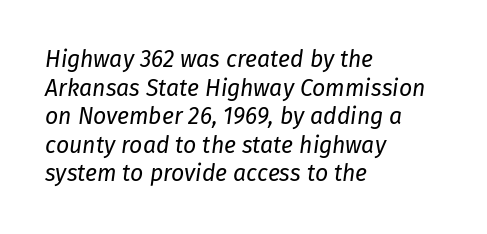
The face used here is rendered with its standard letterfit. The baseline area is clear. Unbolded letterforms with no extra heft. Observe the lean: these are italic letterforms.
